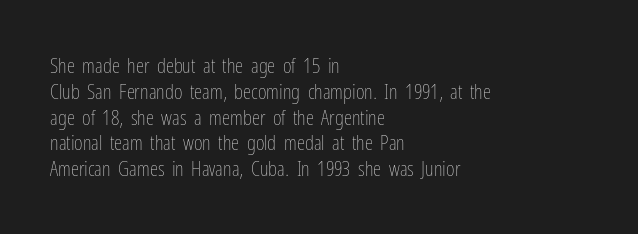
Visually the block forms a straight wall on the left and a jagged coastline on the right. This sample uses plain, unmodified letter spacing. The face looks like a standard text weight, possibly lighter. Check under the words: just untouched page. Does the lettering tilt? It doesn't — this is upright.
